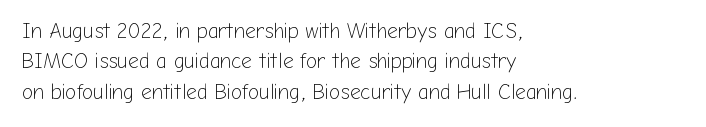
Letter spacing: default. Ink coverage per letter is moderate at most. The rag falls on the right side of this text block. Descenders are the only things crossing below the line. This block has exactly the height ordinary leading produces. This is the regular roman posture of the typeface.
